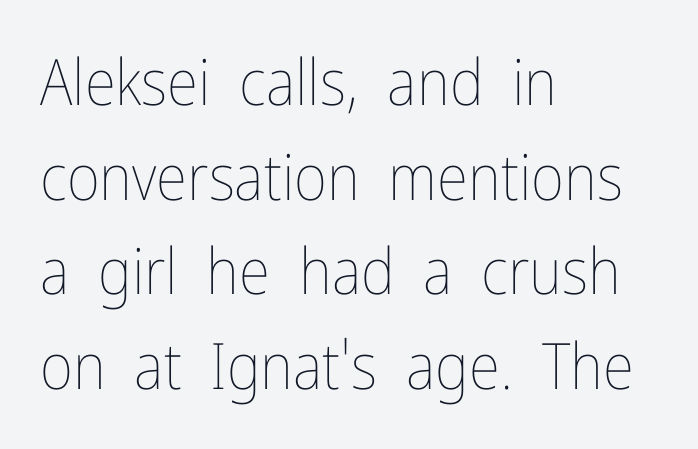
Q: Is the text bold? A: No.
Q: Is the text italic (slanted)? A: No, it is upright.
Q: Is the text underlined? A: No.
Q: How is the paragraph aligned? A: Left-aligned.
Q: Is the spacing between letters normal or unusually wide? A: Normal.
Q: Is the spacing between lines tight, normal or loose? A: Normal.
Q: Width (condensed, normal, or wide)? A: Condensed.
Q: Stroke contrast? A: Low.
Q: x-height? A: Medium.
Q: Monospaced? A: No.
